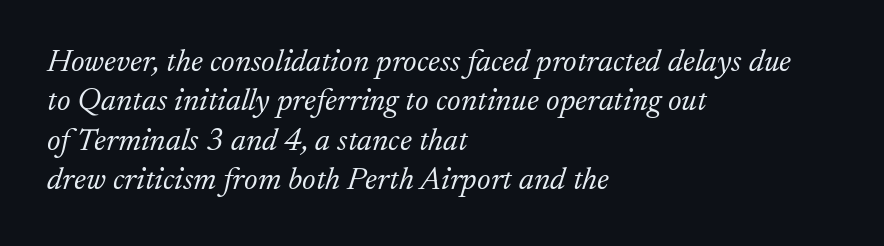
This is serif lettering, the kind often seen in printed books. The passage shown is typed in a proportional face where columns would drift. All the whitespace from short lines collects on the right. Unmarked baselines from the first word to the last.
